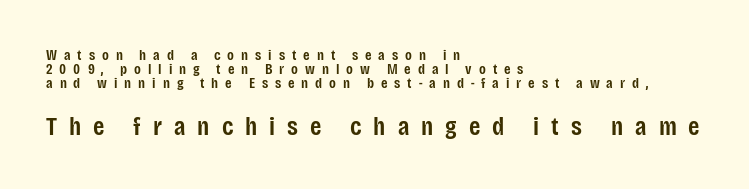
Q: Is the text bold? A: Semi-bold.
Q: Is the text italic (slanted)? A: No, it is upright.
Q: Is the text underlined? A: No.
Q: How is the paragraph aligned? A: Left-aligned.
Q: Is the spacing between letters normal or unusually wide? A: Unusually wide.
Q: Is the spacing between lines tight, normal or loose? A: Tight.
Q: Which block of text is set in a larger size, the first (top) or the second (bottom)? A: The second (bottom) one.
